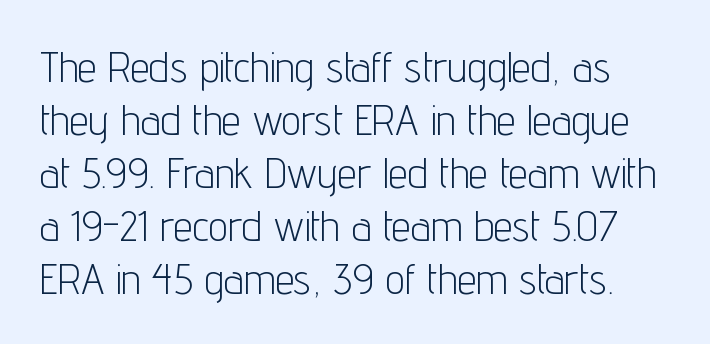
Q: Is the text bold? A: No.
Q: Is the text italic (slanted)? A: No, it is upright.
Q: Is the typeface a serif or a sans-serif typeface? A: Sans-serif.
Q: Is the text underlined? A: No.
Q: Is the spacing between letters normal or unusually wide? A: Normal.
Q: Width (condensed, normal, or wide)? A: Condensed.
Q: Stroke contrast? A: Low.
Q: x-height? A: Medium.
Q: Monospaced? A: No.
